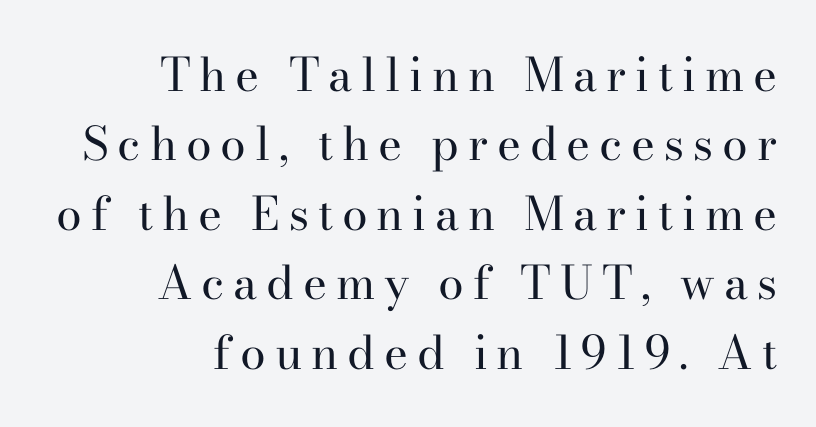
{"serif": "yes", "italic": "no", "bold": "no", "weight": "regular", "width": "normal", "stroke_contrast": "high", "x_height": "small", "monospaced": "no", "underline": "no", "align": "right", "line_spacing": "normal", "line_spacing_ratio": 1.51, "glyph_px": 46}
